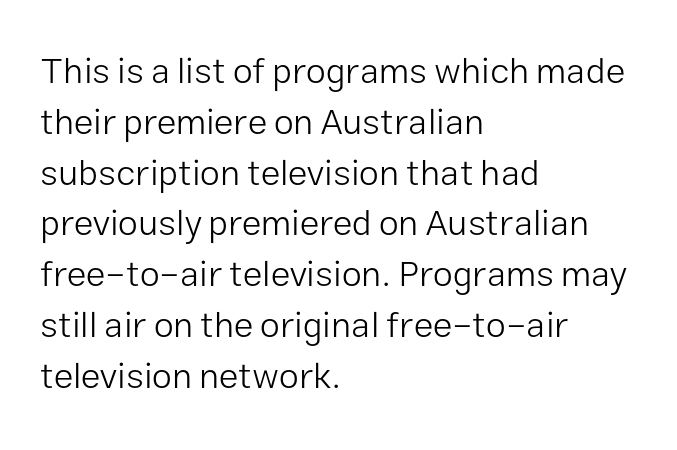
Q: Is the text bold? A: No.
Q: Is the text italic (slanted)? A: No, it is upright.
Q: Is the typeface a serif or a sans-serif typeface? A: Sans-serif.
Q: Is the text underlined? A: No.
Q: How is the paragraph aligned? A: Left-aligned.
Q: Is the spacing between letters normal or unusually wide? A: Normal.
Q: Is the spacing between lines tight, normal or loose? A: Normal.
Q: Width (condensed, normal, or wide)? A: Normal.
Q: Stroke contrast? A: Low.
Q: x-height? A: Medium.
Q: Monospaced? A: No.
